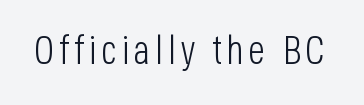
{"serif": "no", "italic": "no", "bold": "no", "weight": "light", "width": "condensed", "stroke_contrast": "low", "x_height": "large", "monospaced": "no", "underline": "no", "glyph_px": 40}
